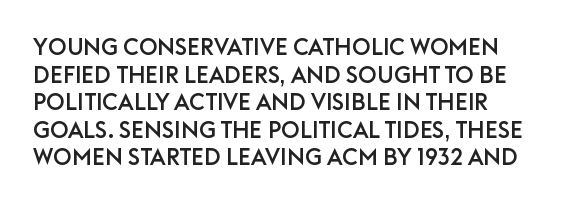
{"italic": "no", "underline": "no", "line_spacing_ratio": 1.2, "letter_spacing": "normal", "letter_spacing_em": 0.0, "glyph_px": 23}
